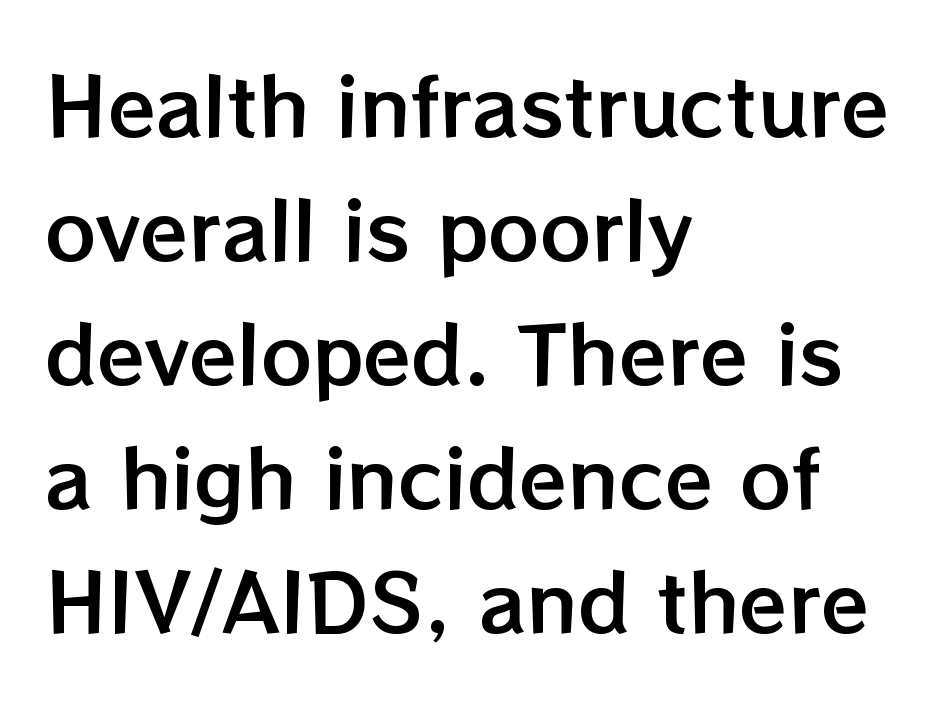
Q: Is the text italic (slanted)? A: No, it is upright.
Q: Is the text underlined? A: No.
Q: How is the paragraph aligned? A: Left-aligned.
Q: Is the spacing between letters normal or unusually wide? A: Normal.
Q: Is the spacing between lines tight, normal or loose? A: Normal.
Q: Width (condensed, normal, or wide)? A: Normal.
Q: Stroke contrast? A: Low.
Q: x-height? A: Medium.
Q: Monospaced? A: No.
